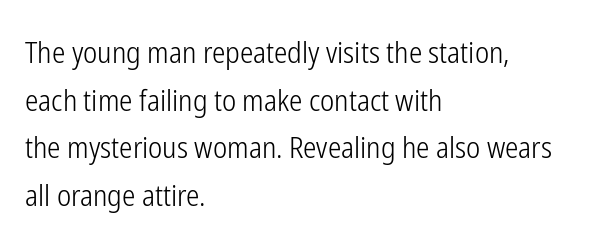
The image shows 30 px light, condensed sans-serif type, upright; set left-aligned, normal line spacing (1.59x), normal letter spacing, not underlined; low stroke contrast and a medium x-height.
